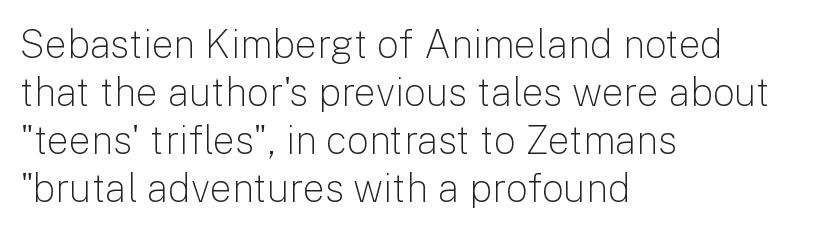
The image shows 39 px light sans-serif type, upright; set left-aligned, line spacing 1.23x, normal letter spacing, not underlined; low stroke contrast and a medium x-height.
